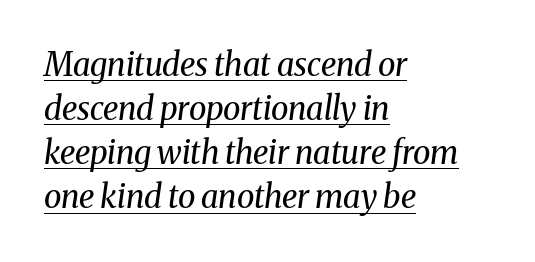
Look at the tracking — it's just the regular setting, nothing added. Notice how the stems are inclined rather than vertical — that's the hallmark of italics. Normally led — the rows are evenly, conventionally spaced. A continuous stroke trails under the words, as in a hyperlink.
